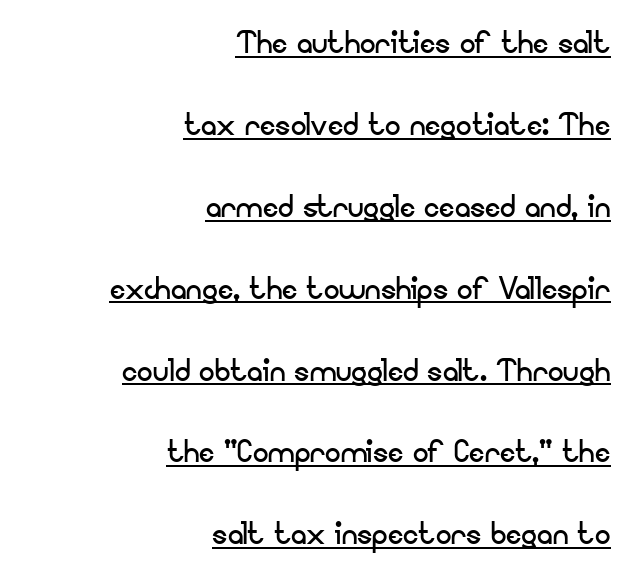
The image shows 39 px regular-weight sans-serif type, upright; set right-aligned, loose line spacing (2.1x), normal letter spacing, underlined; low stroke contrast and a small x-height.
